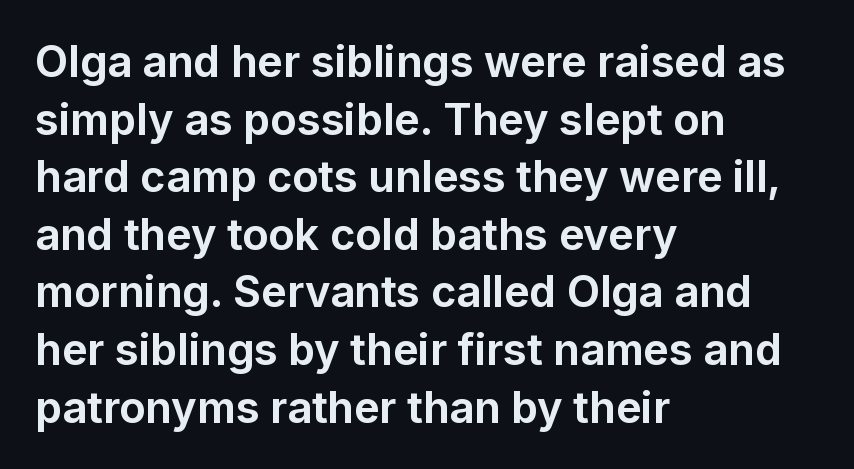
The image shows 43 px bold sans-serif type, upright; set left-aligned, normal line spacing (1.34x), normal letter spacing, not underlined; low stroke contrast and a medium x-height.
